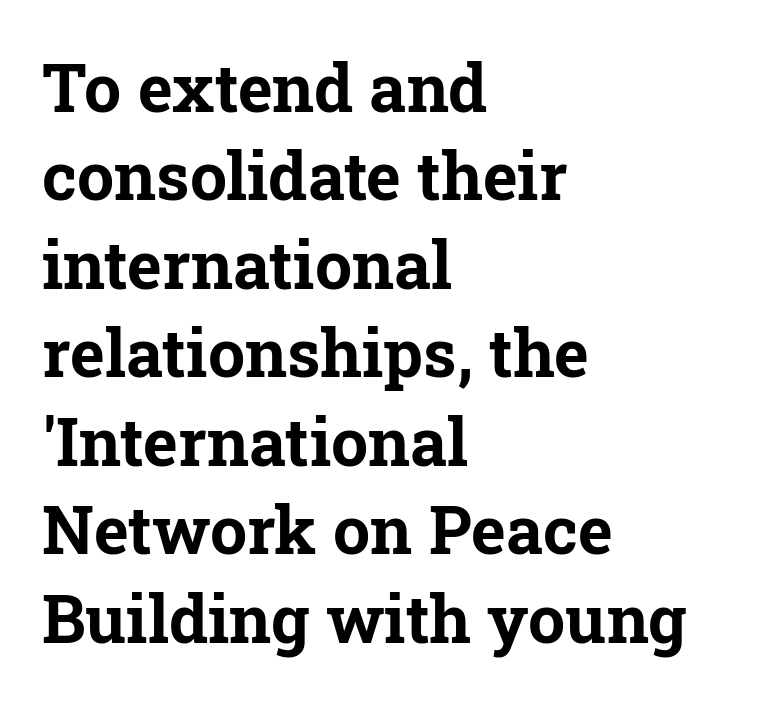
{"serif": "yes", "italic": "no", "bold": "yes", "weight": "bold", "width": "normal", "stroke_contrast": "low", "x_height": "medium", "monospaced": "no", "underline": "no", "align": "left", "line_spacing": "normal", "line_spacing_ratio": 1.34, "letter_spacing": "normal", "letter_spacing_em": 0.0, "glyph_px": 66}
